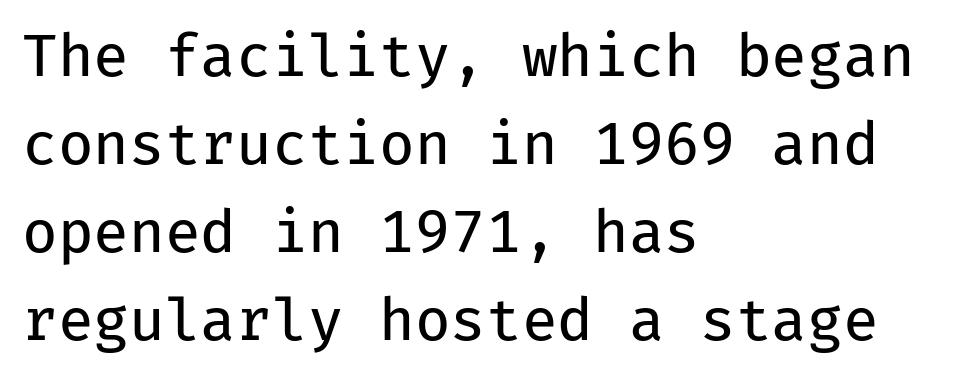
The image shows 58 px regular-weight sans-serif type, upright, monospaced; set left-aligned, normal line spacing (1.52x), normal letter spacing, not underlined; low stroke contrast and a medium x-height.
